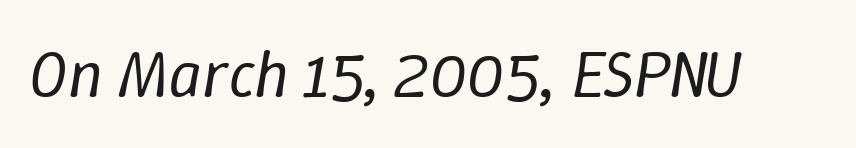
The image shows 66 px regular-weight type, italic (leaning right); set normal letter spacing, not underlined; low stroke contrast and a medium x-height.
